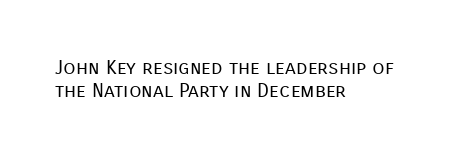
{"italic": "no", "bold": "no", "underline": "no", "align": "left", "line_spacing": "tight", "line_spacing_ratio": 1.13, "letter_spacing": "normal", "letter_spacing_em": 0.0, "glyph_px": 20}
